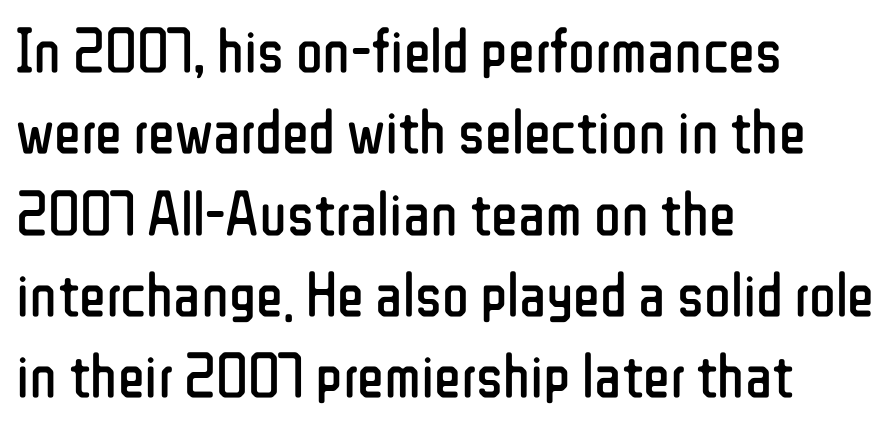
{"serif": "no", "italic": "no", "bold": "no", "weight": "regular", "width": "condensed", "stroke_contrast": "low", "x_height": "medium", "monospaced": "no", "underline": "no", "align": "left", "line_spacing": "normal", "line_spacing_ratio": 1.29, "letter_spacing": "normal", "letter_spacing_em": 0.0, "glyph_px": 63}
